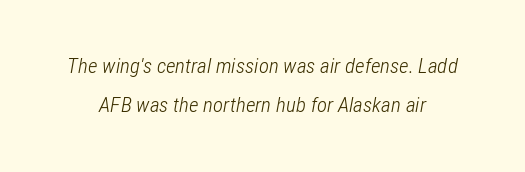
The image shows 21 px text type, italic (leaning right); set line spacing 1.87x, normal letter spacing, not underlined.
